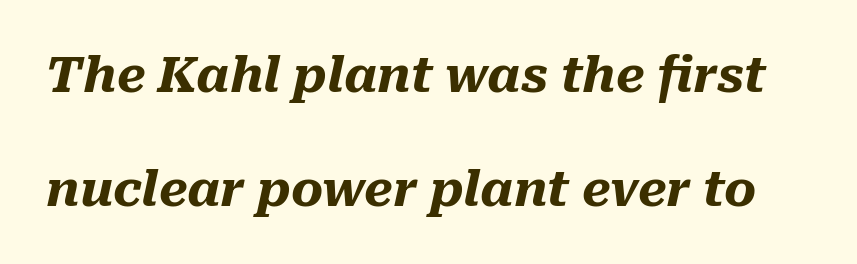
Summary of weight: heavy, a full bold. Summary of vertical rhythm: relaxed, with wide interline spacing. If you drew a line through each stem, it would be angled. Rule under the text: the space is simply empty. These lines are rendered in a variable-pitch font.
